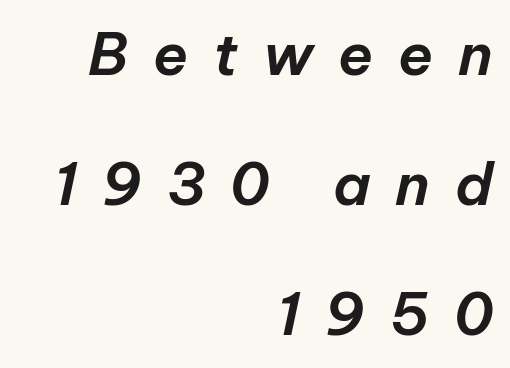
Q: Is the text italic (slanted)? A: Yes, it leans right by about 12 degrees.
Q: Is the text underlined? A: No.
Q: How is the paragraph aligned? A: Right-aligned.
Q: Is the spacing between letters normal or unusually wide? A: Unusually wide.
Q: Is the spacing between lines tight, normal or loose? A: Loose.
Q: Width (condensed, normal, or wide)? A: Normal.
Q: Stroke contrast? A: Low.
Q: x-height? A: Medium.
Q: Monospaced? A: No.
